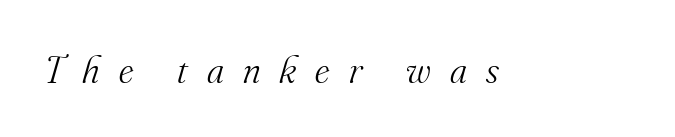
Q: Is the text bold? A: No.
Q: Is the text italic (slanted)? A: Yes, it leans right by about 16 degrees.
Q: Is the typeface a serif or a sans-serif typeface? A: Serif.
Q: Is the text underlined? A: No.
Q: Is the spacing between letters normal or unusually wide? A: Unusually wide.
Q: Width (condensed, normal, or wide)? A: Normal.
Q: Stroke contrast? A: Medium.
Q: x-height? A: Small.
Q: Monospaced? A: No.
